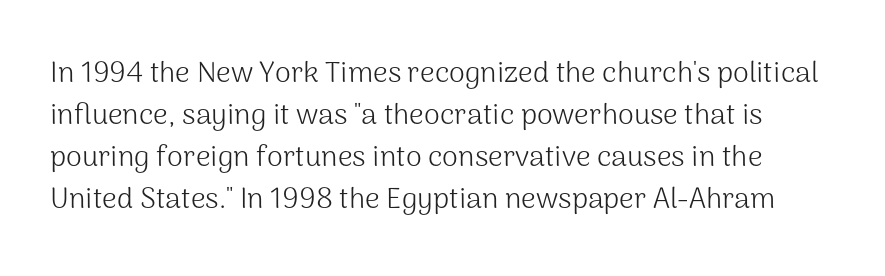
{"serif": "no", "italic": "no", "bold": "no", "weight": "light", "width": "normal", "stroke_contrast": "medium", "x_height": "medium", "monospaced": "no", "underline": "no", "line_spacing": "normal", "line_spacing_ratio": 1.45, "letter_spacing": "normal", "letter_spacing_em": 0.0, "glyph_px": 29}
